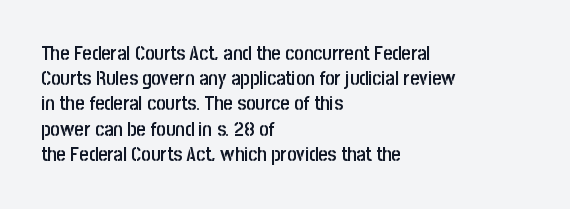
Q: Is the text bold? A: Semi-bold.
Q: Is the text italic (slanted)? A: No, it is upright.
Q: Is the text underlined? A: No.
Q: How is the paragraph aligned? A: Left-aligned.
Q: Is the spacing between letters normal or unusually wide? A: Normal.
Q: Is the spacing between lines tight, normal or loose? A: Normal.
